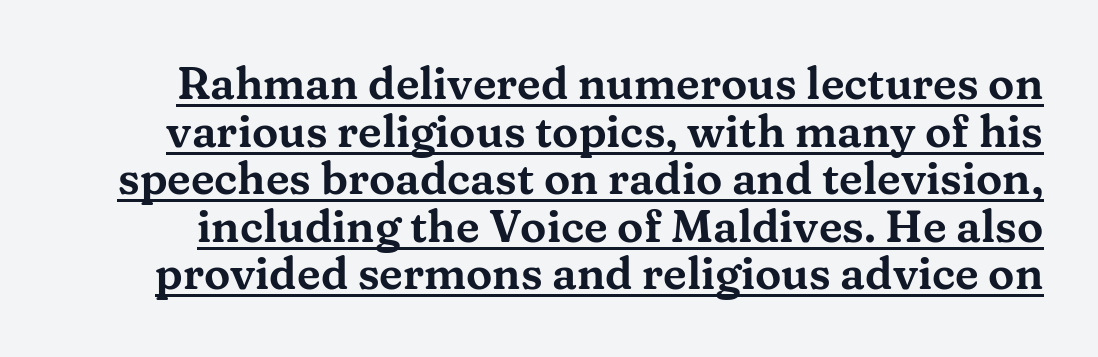
Q: Is the text italic (slanted)? A: No, it is upright.
Q: Is the typeface a serif or a sans-serif typeface? A: Serif.
Q: Is the text underlined? A: Yes.
Q: Is the spacing between letters normal or unusually wide? A: Normal.
Q: Is the spacing between lines tight, normal or loose? A: Tight.
Q: Width (condensed, normal, or wide)? A: Wide.
Q: Stroke contrast? A: Medium.
Q: x-height? A: Medium.
Q: Monospaced? A: No.
